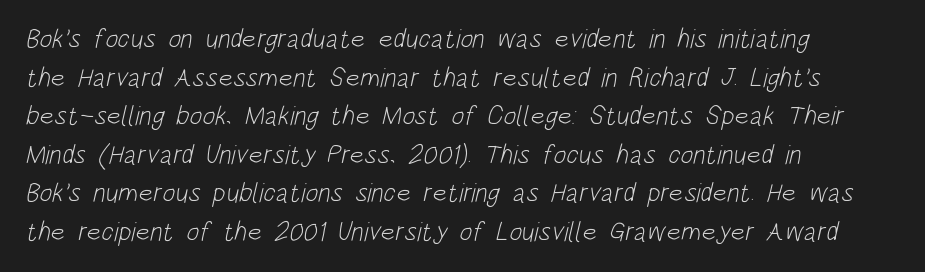
The image shows 27 px text type; set left-aligned, normal line spacing (1.43x), normal letter spacing, not underlined.
